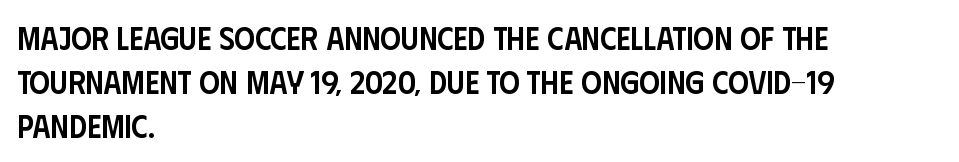
Q: Is the text bold? A: Semi-bold.
Q: Is the text italic (slanted)? A: No, it is upright.
Q: Is the typeface a serif or a sans-serif typeface? A: Sans-serif.
Q: Is the text underlined? A: No.
Q: How is the paragraph aligned? A: Left-aligned.
Q: Is the spacing between letters normal or unusually wide? A: Normal.
Q: Is the spacing between lines tight, normal or loose? A: Normal.
Q: Width (condensed, normal, or wide)? A: Condensed.
Q: Stroke contrast? A: Low.
Q: x-height? A: Large.
Q: Monospaced? A: No.
